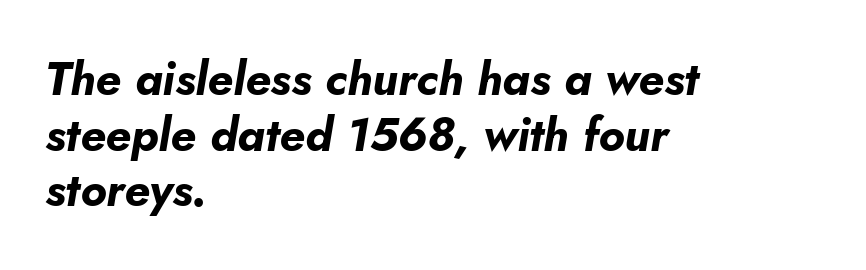
Q: Is the text bold? A: Yes.
Q: Is the text italic (slanted)? A: Yes, it leans right by about 5 degrees.
Q: Is the text underlined? A: No.
Q: How is the paragraph aligned? A: Left-aligned.
Q: Is the spacing between letters normal or unusually wide? A: Normal.
Q: Width (condensed, normal, or wide)? A: Normal.
Q: Stroke contrast? A: Low.
Q: x-height? A: Small.
Q: Monospaced? A: No.
